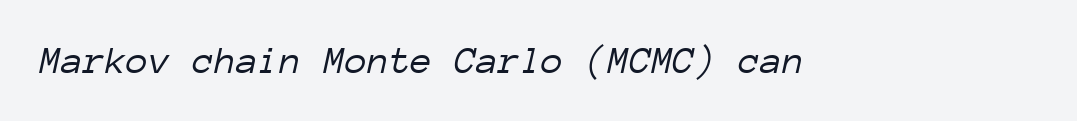
{"italic": "yes", "lean": "right", "slant_degrees": 12, "bold": "no", "weight": "light", "width": "normal", "stroke_contrast": "low", "x_height": "medium", "monospaced": "yes", "underline": "no", "letter_spacing": "normal", "letter_spacing_em": 0.0, "glyph_px": 40}
